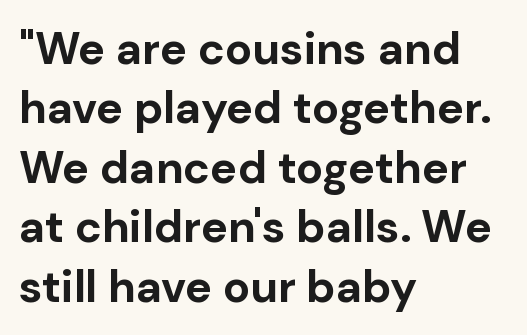
{"serif": "no", "italic": "no", "bold": "yes", "weight": "bold", "width": "normal", "stroke_contrast": "low", "x_height": "medium", "monospaced": "no", "underline": "no", "align": "left", "line_spacing": "normal", "line_spacing_ratio": 1.32, "letter_spacing": "normal", "letter_spacing_em": 0.0, "glyph_px": 45}
